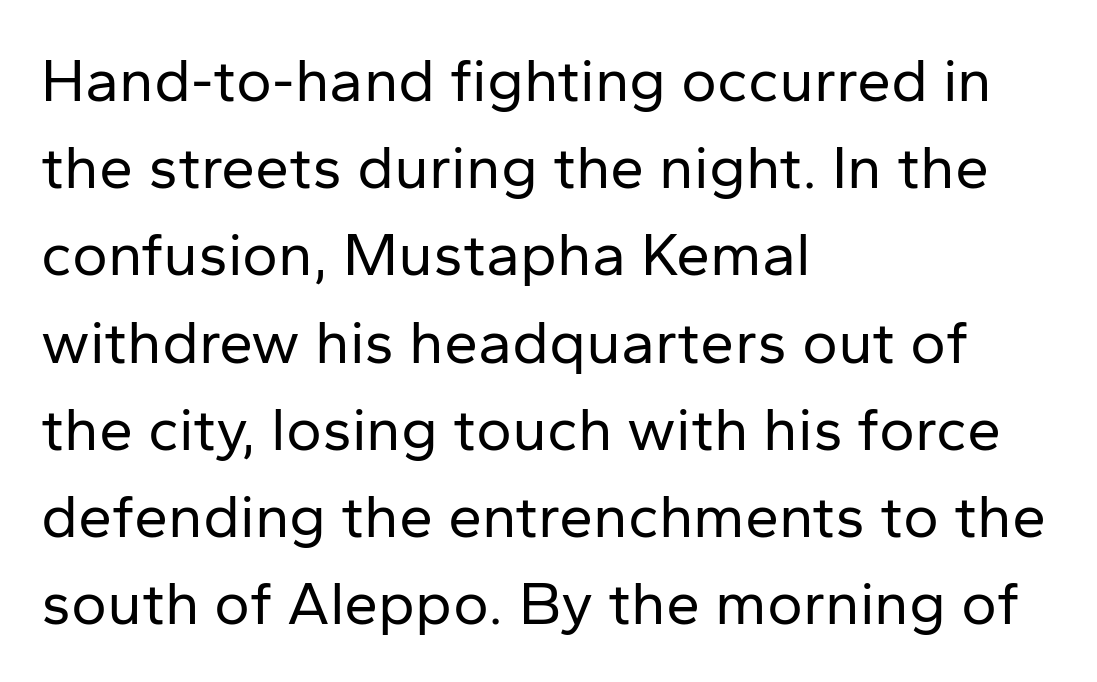
The rendering shows plain stroke endings on the letterforms — a sans-serif design. The cut favours lightness, reaching ordinary text weight at its darkest. Leading: standard. Here the designer chose a conventional face with non-uniform glyph widths.
